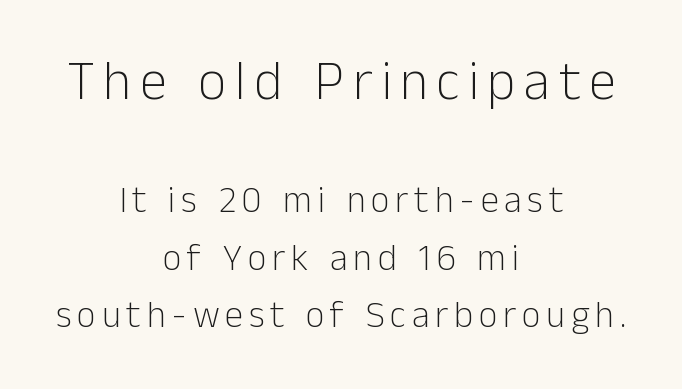
{"serif": "no", "italic": "no", "bold": "no", "weight": "light", "width": "normal", "stroke_contrast": "low", "x_height": "medium", "monospaced": "no", "underline": "no", "align": "center", "line_spacing": "normal", "line_spacing_ratio": 1.56, "larger_block": "first", "size_ratio": 1.49, "glyph_px": 55}
